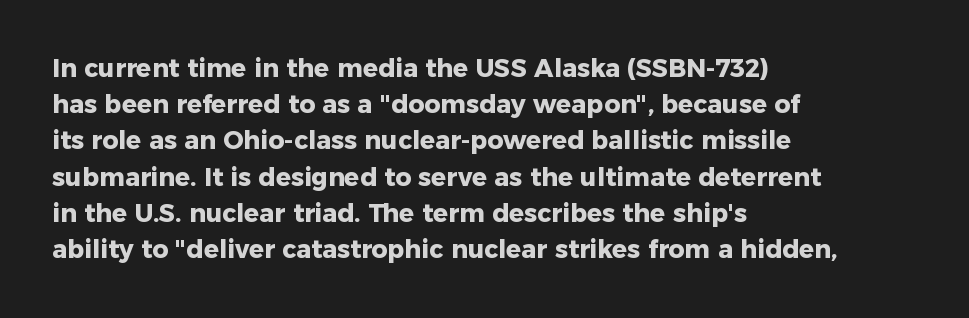
{"italic": "no", "bold": "yes", "underline": "no", "align": "left", "line_spacing": "normal", "line_spacing_ratio": 1.45, "letter_spacing": "normal", "letter_spacing_em": 0.0, "glyph_px": 25}
